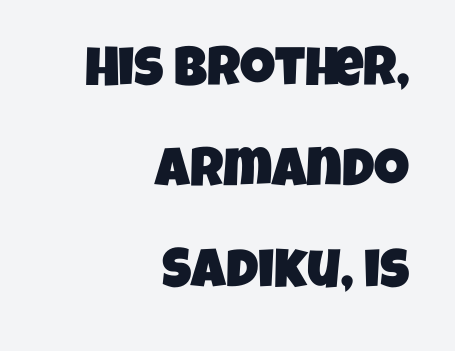
Q: Is the typeface a serif or a sans-serif typeface? A: Sans-serif.
Q: Is the text underlined? A: No.
Q: How is the paragraph aligned? A: Right-aligned.
Q: Is the spacing between letters normal or unusually wide? A: Normal.
Q: Width (condensed, normal, or wide)? A: Condensed.
Q: Stroke contrast? A: Low.
Q: x-height? A: Large.
Q: Monospaced? A: No.
